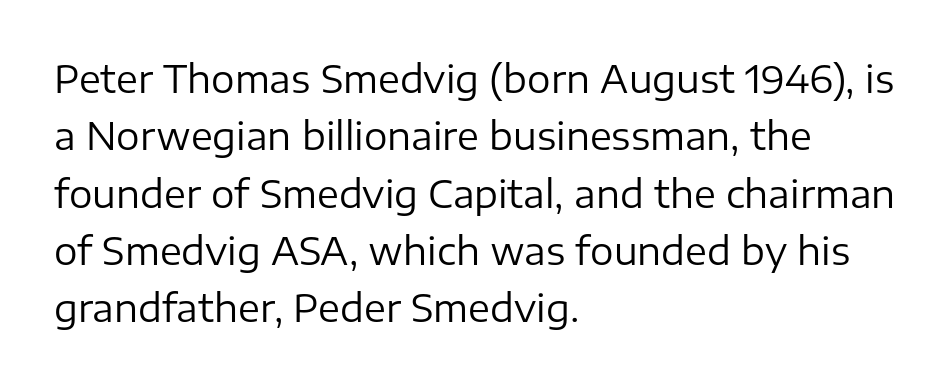
The image shows 37 px regular-weight sans-serif type, upright; set left-aligned, normal line spacing (1.55x), normal letter spacing, not underlined; low stroke contrast and a medium x-height.
